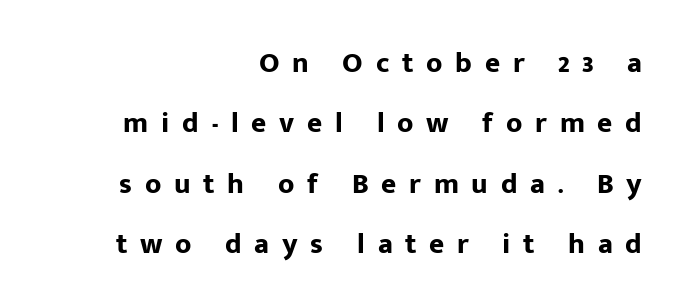
{"serif": "no", "italic": "no", "bold": "yes", "weight": "bold", "width": "normal", "stroke_contrast": "low", "x_height": "medium", "monospaced": "no", "underline": "no", "align": "right", "line_spacing": "loose", "line_spacing_ratio": 2.08, "letter_spacing": "wide", "letter_spacing_em": 0.44, "glyph_px": 29}
